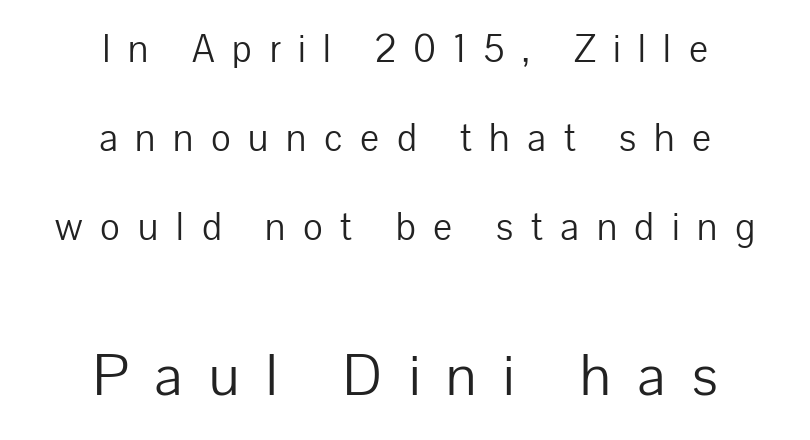
Q: Is the text bold? A: No.
Q: Is the text italic (slanted)? A: No, it is upright.
Q: Is the typeface a serif or a sans-serif typeface? A: Sans-serif.
Q: Is the text underlined? A: No.
Q: How is the paragraph aligned? A: Centered.
Q: Is the spacing between letters normal or unusually wide? A: Unusually wide.
Q: Is the spacing between lines tight, normal or loose? A: Loose.
Q: Which block of text is set in a larger size, the first (top) or the second (bottom)? A: The second (bottom) one.
Q: Width (condensed, normal, or wide)? A: Normal.
Q: Stroke contrast? A: Low.
Q: x-height? A: Medium.
Q: Monospaced? A: No.
